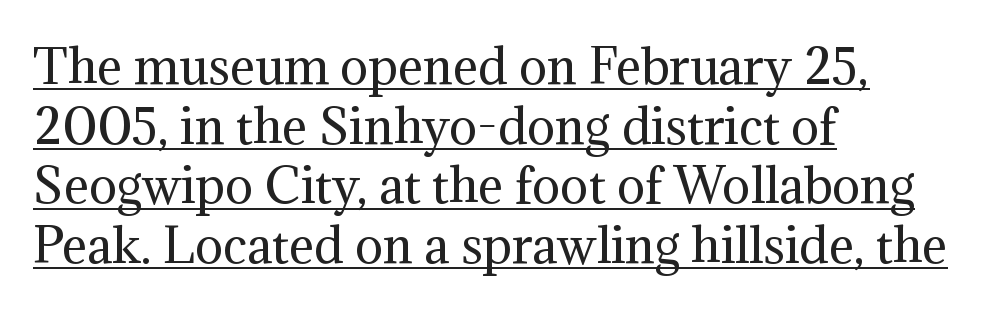
No italicization has been applied; the sample stays upright. Default kerning and tracking; the words read as compact shapes. Check where the strokes stop: tiny serifs finish them off. The string is rendered with underlining switched on. Stems here are at most as thick as an everyday book face. Regarding leading, the lines here are spaced in the standard way.
